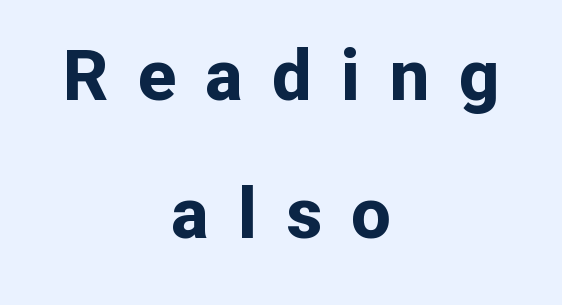
Honestly, there is no underline to notice here at all. The setting favours the middle, as headings and verse often do. Glyph-to-glyph distance is far greater than everyday printed text. The rendering shows plain stroke endings on the letterforms — a sans-serif design. Plenty of ink on the page — the face is bold.
